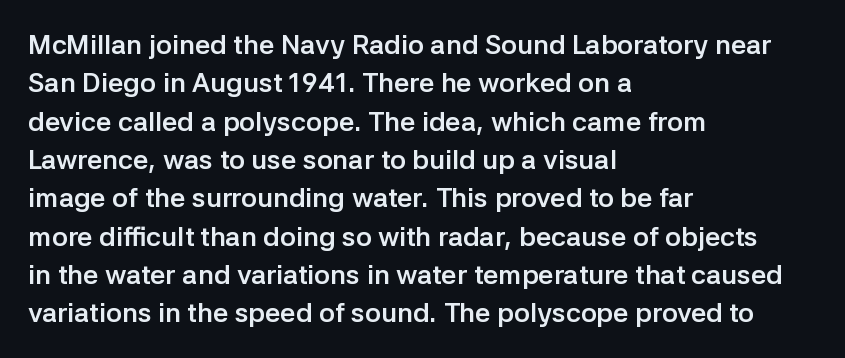
{"italic": "no", "bold": "yes", "underline": "no", "align": "left", "line_spacing": "normal", "line_spacing_ratio": 1.42, "letter_spacing": "normal", "letter_spacing_em": 0.0, "glyph_px": 27}
